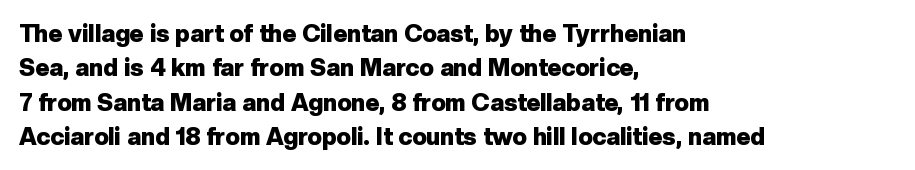
Q: Is the text bold? A: Yes.
Q: Is the text italic (slanted)? A: No, it is upright.
Q: Is the text underlined? A: No.
Q: How is the paragraph aligned? A: Left-aligned.
Q: Is the spacing between letters normal or unusually wide? A: Normal.
Q: Is the spacing between lines tight, normal or loose? A: Normal.
